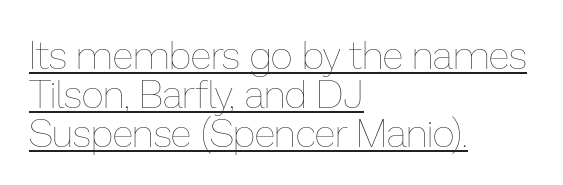
Q: Is the text bold? A: No.
Q: Is the text italic (slanted)? A: No, it is upright.
Q: Is the text underlined? A: Yes.
Q: How is the paragraph aligned? A: Left-aligned.
Q: Is the spacing between letters normal or unusually wide? A: Normal.
Q: Is the spacing between lines tight, normal or loose? A: Tight.
Q: Width (condensed, normal, or wide)? A: Normal.
Q: Stroke contrast? A: Low.
Q: x-height? A: Medium.
Q: Monospaced? A: No.
